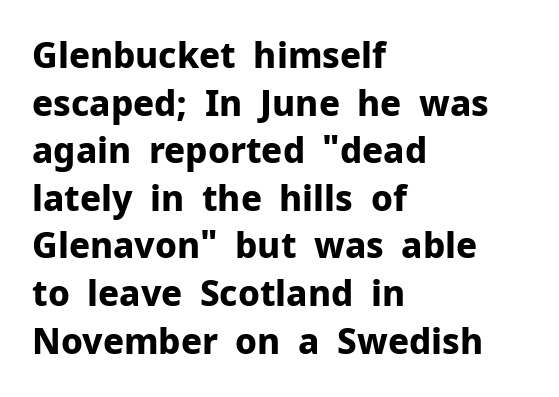
Anything drawn beneath the words? Only blank space. What stands out about the letter spacing? Nothing — it is the standard amount. Posture: vertical. Looks like regular typesetting: each glyph gets only the width it needs. How would I describe the line gaps? Plain and ordinary. A sans-serif font was chosen for this passage.
